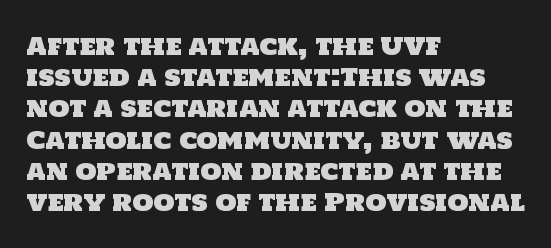
{"underline": "no", "align": "left", "line_spacing": "normal", "line_spacing_ratio": 1.3, "letter_spacing": "normal", "letter_spacing_em": 0.0, "glyph_px": 24}
